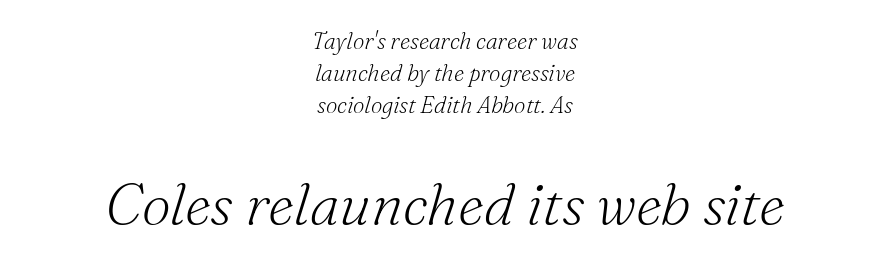
{"serif": "yes", "italic": "yes", "lean": "right", "slant_degrees": 16, "bold": "no", "weight": "light", "width": "normal", "stroke_contrast": "medium", "x_height": "small", "monospaced": "no", "underline": "no", "align": "center", "line_spacing": "normal", "line_spacing_ratio": 1.39, "letter_spacing": "normal", "letter_spacing_em": 0.0, "larger_block": "second", "size_ratio": 2.52, "glyph_px": 58}
